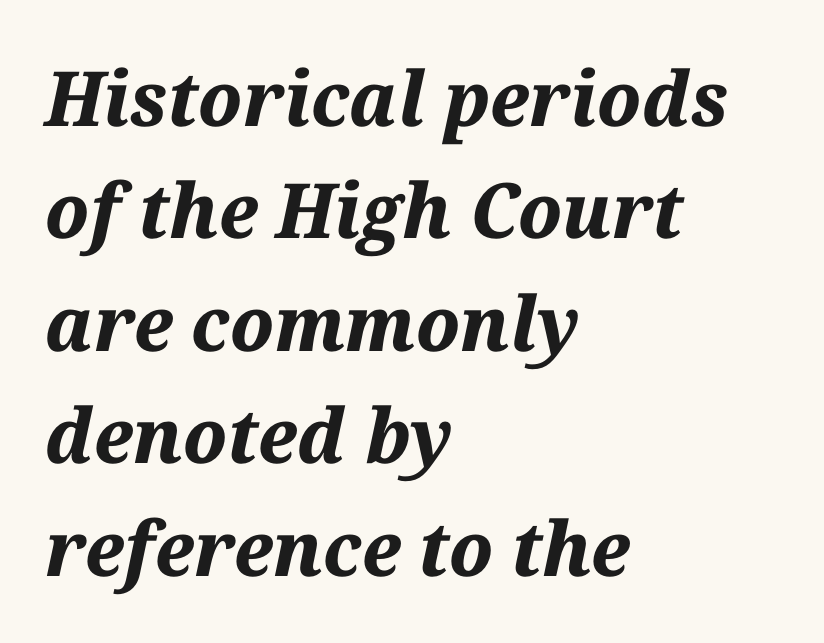
Q: Is the text bold? A: Yes.
Q: Is the text italic (slanted)? A: Yes, it leans right by about 12 degrees.
Q: Is the text underlined? A: No.
Q: How is the paragraph aligned? A: Left-aligned.
Q: Is the spacing between letters normal or unusually wide? A: Normal.
Q: Is the spacing between lines tight, normal or loose? A: Normal.
Q: Width (condensed, normal, or wide)? A: Normal.
Q: Stroke contrast? A: Medium.
Q: x-height? A: Medium.
Q: Monospaced? A: No.
